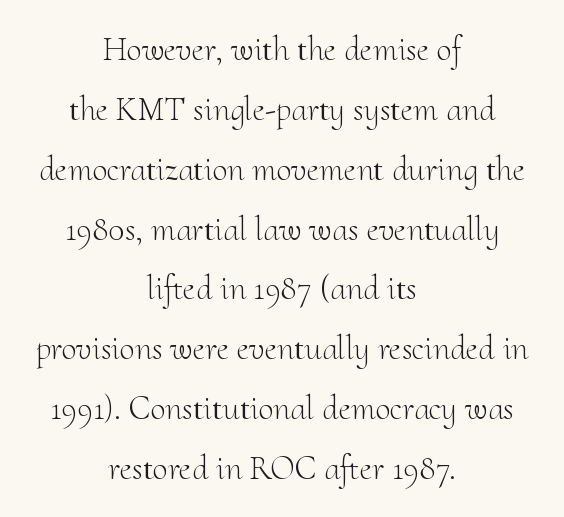
{"serif": "yes", "italic": "no", "bold": "no", "weight": "light", "width": "normal", "stroke_contrast": "medium", "x_height": "small", "monospaced": "no", "underline": "no", "align": "center", "line_spacing_ratio": 1.76, "letter_spacing": "normal", "letter_spacing_em": 0.0, "glyph_px": 34}
